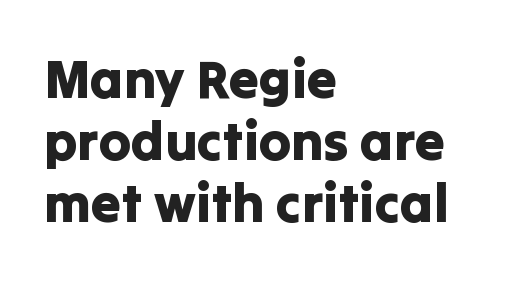
Q: Is the text italic (slanted)? A: No, it is upright.
Q: Is the typeface a serif or a sans-serif typeface? A: Sans-serif.
Q: Is the text underlined? A: No.
Q: How is the paragraph aligned? A: Left-aligned.
Q: Is the spacing between letters normal or unusually wide? A: Normal.
Q: Is the spacing between lines tight, normal or loose? A: Tight.
Q: Width (condensed, normal, or wide)? A: Normal.
Q: Stroke contrast? A: Low.
Q: x-height? A: Medium.
Q: Monospaced? A: No.
